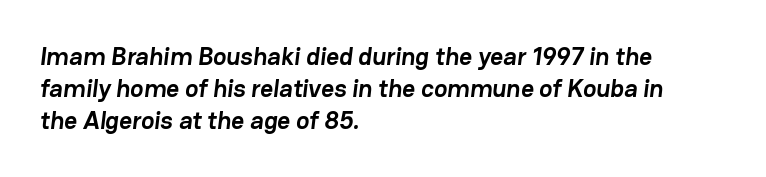
How are the letters spaced? Ordinarily, with no added tracking. Just letters on the line, the space beneath them empty. Compared with an ordinary text face, these strokes are far heavier — a full bold. All the whitespace from short lines collects on the right.
